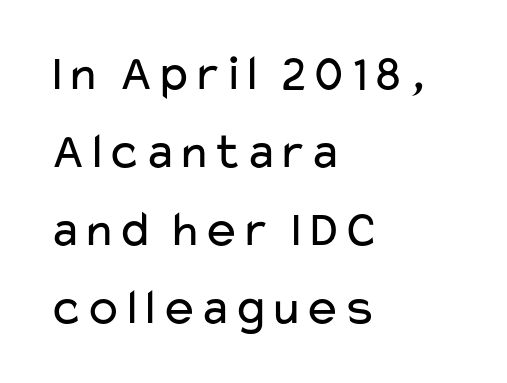
The image shows 51 px regular-weight, wide sans-serif type, upright; set left-aligned, normal line spacing (1.53x), normal letter spacing, not underlined; low stroke contrast and a medium x-height.
